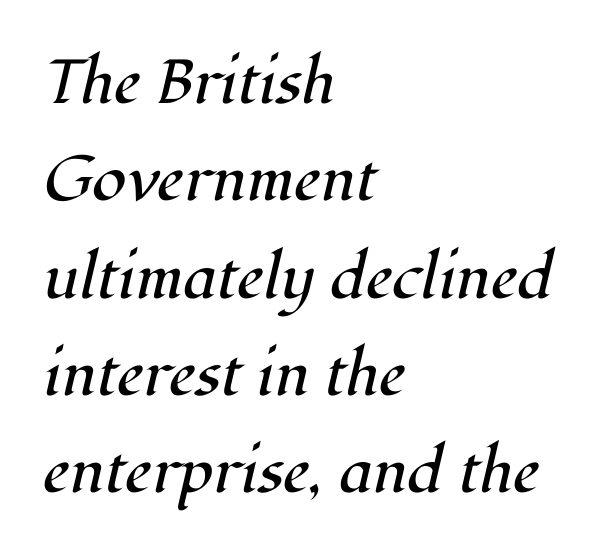
Q: Is the text bold? A: No.
Q: Is the text italic (slanted)? A: Yes, it leans right by about 12 degrees.
Q: Is the typeface a serif or a sans-serif typeface? A: Serif.
Q: Is the text underlined? A: No.
Q: How is the paragraph aligned? A: Left-aligned.
Q: Is the spacing between letters normal or unusually wide? A: Normal.
Q: Is the spacing between lines tight, normal or loose? A: Normal.
Q: Width (condensed, normal, or wide)? A: Normal.
Q: Stroke contrast? A: High.
Q: x-height? A: Medium.
Q: Monospaced? A: No.
